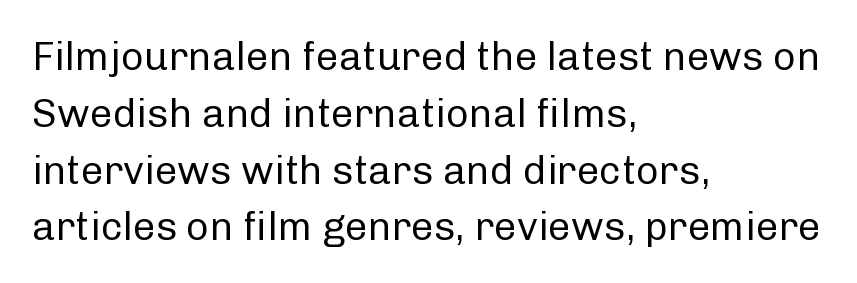
Q: Is the text bold? A: No.
Q: Is the text italic (slanted)? A: No, it is upright.
Q: Is the typeface a serif or a sans-serif typeface? A: Sans-serif.
Q: Is the text underlined? A: No.
Q: How is the paragraph aligned? A: Left-aligned.
Q: Is the spacing between letters normal or unusually wide? A: Normal.
Q: Is the spacing between lines tight, normal or loose? A: Normal.
Q: Width (condensed, normal, or wide)? A: Normal.
Q: Stroke contrast? A: Low.
Q: x-height? A: Medium.
Q: Monospaced? A: No.
